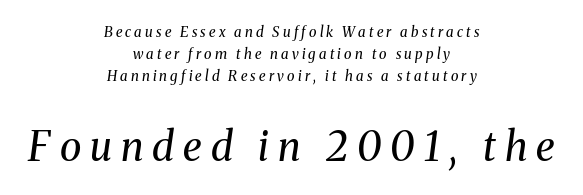
Q: Is the text bold? A: No.
Q: Is the text italic (slanted)? A: Yes, it leans right by about 8 degrees.
Q: Is the typeface a serif or a sans-serif typeface? A: Serif.
Q: Is the text underlined? A: No.
Q: How is the paragraph aligned? A: Centered.
Q: Is the spacing between letters normal or unusually wide? A: Unusually wide.
Q: Is the spacing between lines tight, normal or loose? A: Normal.
Q: Which block of text is set in a larger size, the first (top) or the second (bottom)? A: The second (bottom) one.
Q: Width (condensed, normal, or wide)? A: Normal.
Q: Stroke contrast? A: Medium.
Q: x-height? A: Medium.
Q: Monospaced? A: No.
